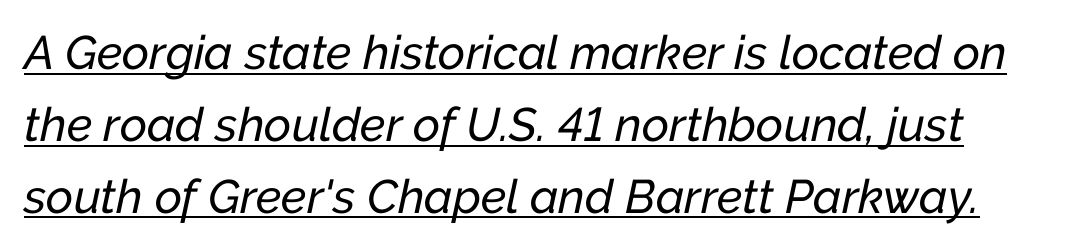
Q: Is the text italic (slanted)? A: Yes, it leans right by about 12 degrees.
Q: Is the text underlined? A: Yes.
Q: Is the spacing between letters normal or unusually wide? A: Normal.
Q: Is the spacing between lines tight, normal or loose? A: Normal.
Q: Width (condensed, normal, or wide)? A: Normal.
Q: Stroke contrast? A: Low.
Q: x-height? A: Medium.
Q: Monospaced? A: No.
